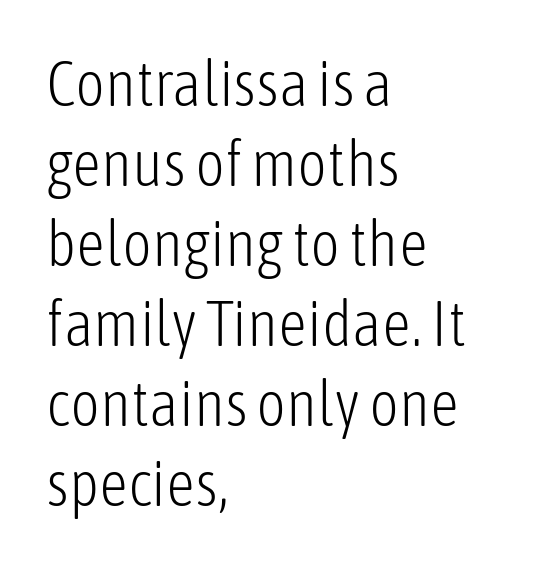
Q: Is the text bold? A: No.
Q: Is the text italic (slanted)? A: No, it is upright.
Q: Is the typeface a serif or a sans-serif typeface? A: Sans-serif.
Q: Is the text underlined? A: No.
Q: How is the paragraph aligned? A: Left-aligned.
Q: Is the spacing between letters normal or unusually wide? A: Normal.
Q: Is the spacing between lines tight, normal or loose? A: Normal.
Q: Width (condensed, normal, or wide)? A: Condensed.
Q: Stroke contrast? A: Low.
Q: x-height? A: Medium.
Q: Monospaced? A: No.
